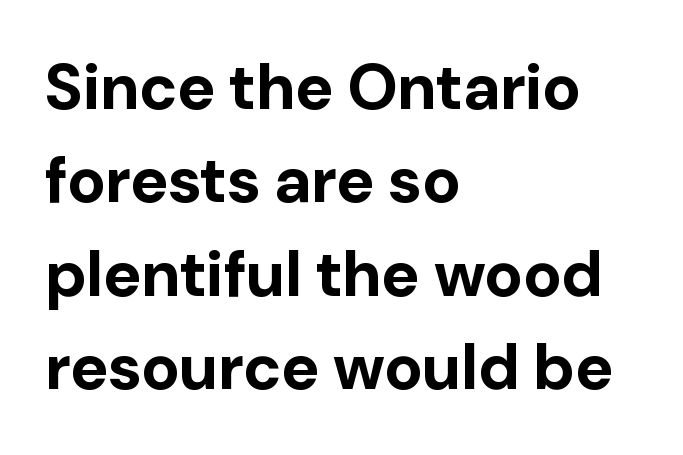
The image shows 64 px bold sans-serif type, upright; set left-aligned, normal line spacing (1.46x), normal letter spacing, not underlined; low stroke contrast and a medium x-height.
